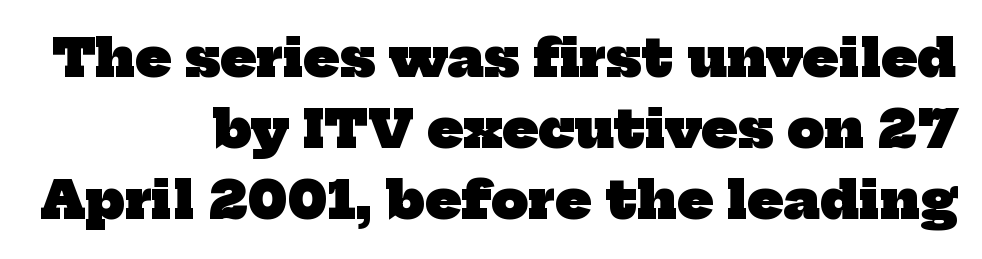
Q: Is the text bold? A: Yes.
Q: Is the typeface a serif or a sans-serif typeface? A: Serif.
Q: Is the text underlined? A: No.
Q: How is the paragraph aligned? A: Right-aligned.
Q: Is the spacing between letters normal or unusually wide? A: Normal.
Q: Is the spacing between lines tight, normal or loose? A: Normal.
Q: Width (condensed, normal, or wide)? A: Normal.
Q: Stroke contrast? A: Low.
Q: x-height? A: Medium.
Q: Monospaced? A: No.
